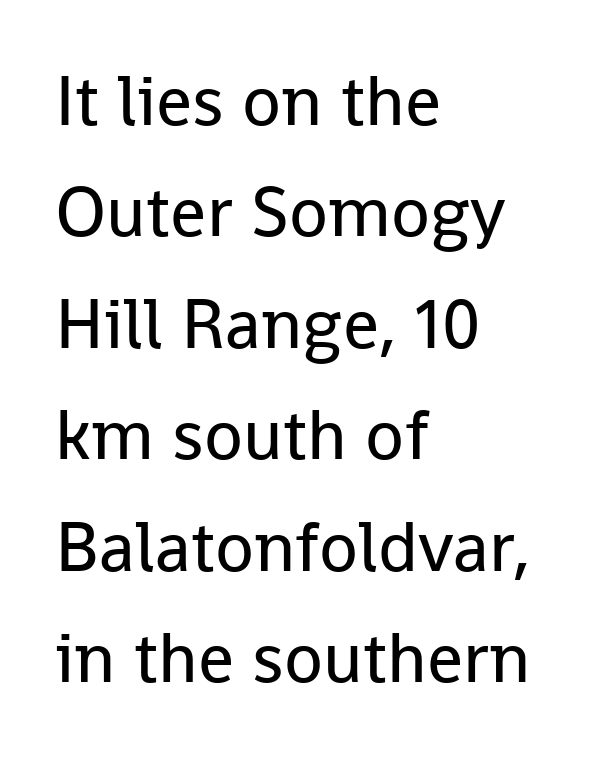
{"serif": "no", "italic": "no", "bold": "no", "weight": "regular", "width": "normal", "stroke_contrast": "low", "x_height": "medium", "monospaced": "no", "underline": "no", "align": "left", "line_spacing": "normal", "line_spacing_ratio": 1.57, "letter_spacing": "normal", "letter_spacing_em": 0.0, "glyph_px": 71}
